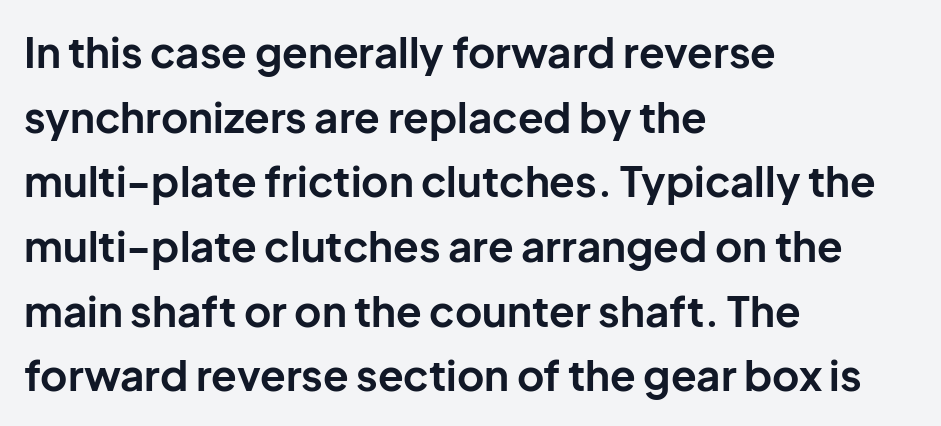
Does the lettering tilt? It doesn't — this is upright. Each new line begins a customary step beneath the previous one. Each line starts at the same left margin while the right side varies. Every letter is thick-stroked: bold, no question. Bare-footed words on every line.
